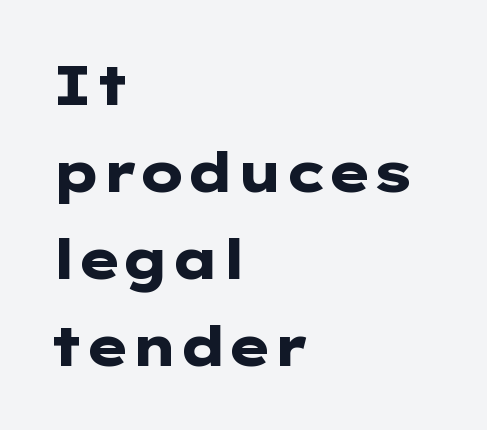
Q: Is the text bold? A: Yes.
Q: Is the text italic (slanted)? A: No, it is upright.
Q: Is the typeface a serif or a sans-serif typeface? A: Sans-serif.
Q: Is the text underlined? A: No.
Q: How is the paragraph aligned? A: Left-aligned.
Q: Is the spacing between letters normal or unusually wide? A: Normal.
Q: Is the spacing between lines tight, normal or loose? A: Normal.
Q: Width (condensed, normal, or wide)? A: Wide.
Q: Stroke contrast? A: Low.
Q: x-height? A: Medium.
Q: Monospaced? A: No.
